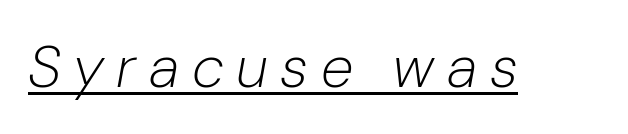
{"italic": "yes", "lean": "right", "slant_degrees": 10, "bold": "no", "weight": "light", "width": "normal", "stroke_contrast": "low", "x_height": "medium", "monospaced": "no", "underline": "yes", "letter_spacing": "wide", "letter_spacing_em": 0.21, "glyph_px": 59}
